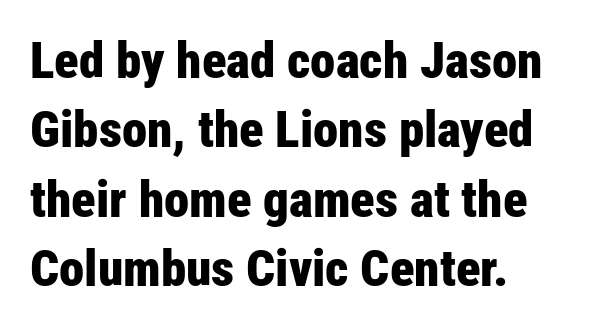
Q: Is the text bold? A: Yes.
Q: Is the text italic (slanted)? A: No, it is upright.
Q: Is the typeface a serif or a sans-serif typeface? A: Sans-serif.
Q: Is the text underlined? A: No.
Q: Is the spacing between letters normal or unusually wide? A: Normal.
Q: Is the spacing between lines tight, normal or loose? A: Normal.
Q: Width (condensed, normal, or wide)? A: Condensed.
Q: Stroke contrast? A: Low.
Q: x-height? A: Medium.
Q: Monospaced? A: No.
